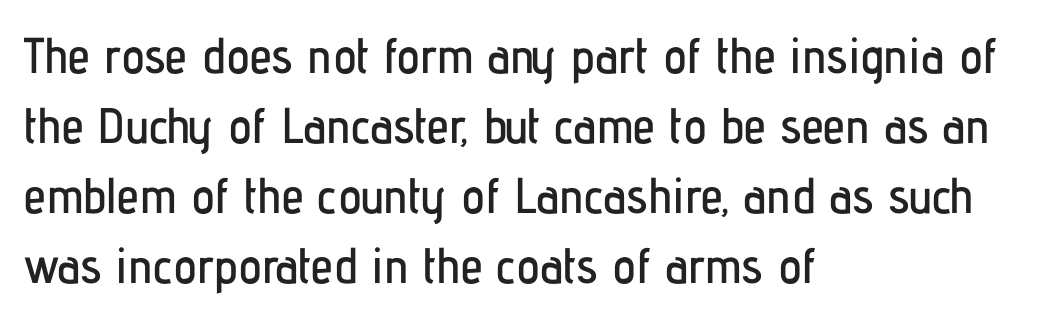
{"serif": "no", "italic": "no", "width": "condensed", "stroke_contrast": "low", "x_height": "medium", "monospaced": "no", "underline": "no", "align": "left", "line_spacing": "normal", "line_spacing_ratio": 1.4, "letter_spacing": "normal", "letter_spacing_em": 0.0, "glyph_px": 50}
